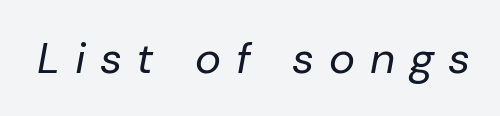
This reads as an unemphasized weight, regular at the heaviest. Proportional: the letters do not fall into vertical columns. The letters are spread apart with noticeably loose tracking. Every character sits at an angle, as italics do.
